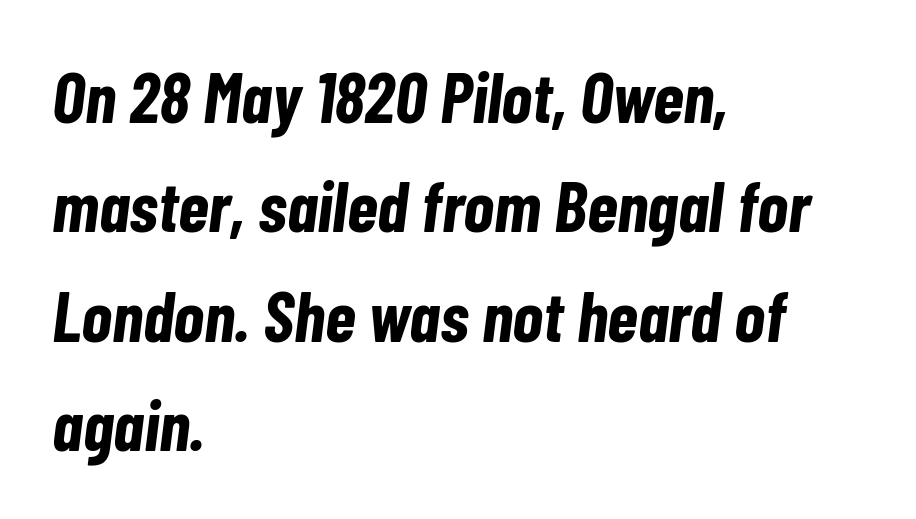
The lettering tilts uniformly, giving the passage an italic look. Glance below the letters and you will spot only blank space. Default kerning and tracking; the words read as compact shapes. One-word summary of the alignment: left. These lines sit exactly where default settings would place them. Its strokes are broad and dark, the hallmark of bold type.
